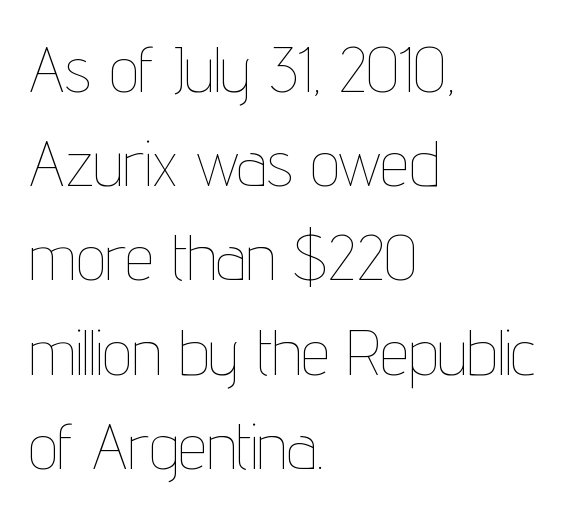
The image shows 65 px thin, condensed type, upright; set left-aligned, normal line spacing (1.45x), normal letter spacing, not underlined; low stroke contrast and a medium x-height.
